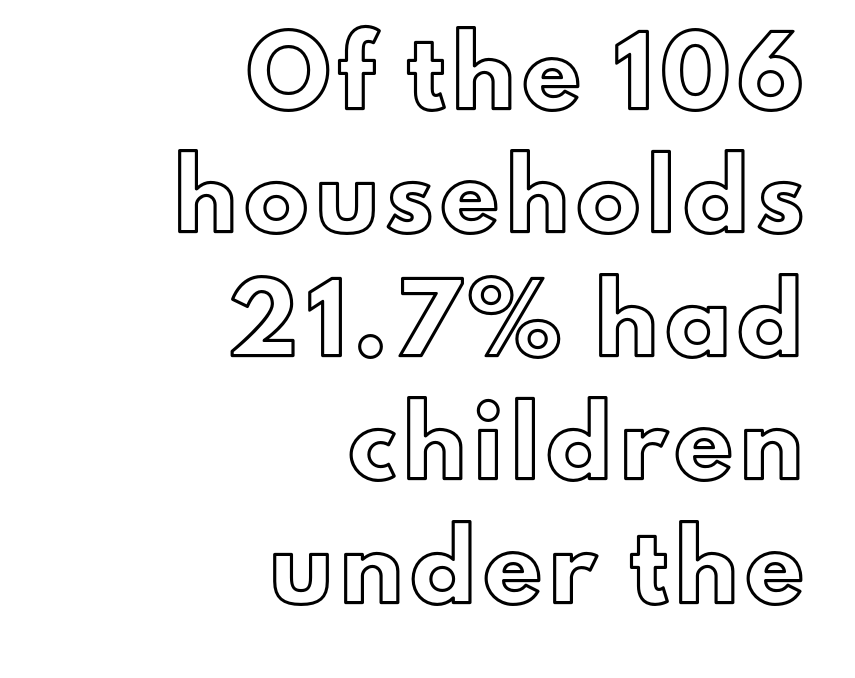
{"italic": "no", "width": "normal", "x_height": "small", "monospaced": "no", "underline": "no", "align": "right", "line_spacing": "loose", "line_spacing_ratio": 1.96, "glyph_px": 63}
